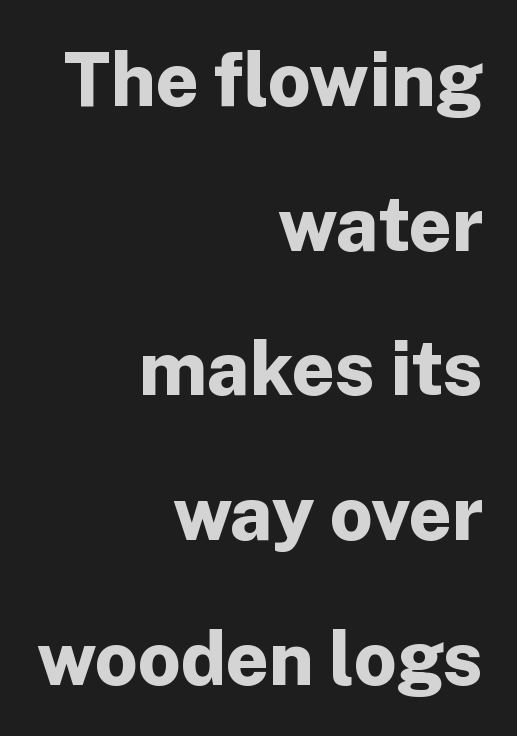
{"serif": "no", "italic": "no", "bold": "yes", "weight": "bold", "width": "normal", "stroke_contrast": "low", "x_height": "medium", "monospaced": "no", "underline": "no", "align": "right", "line_spacing": "loose", "line_spacing_ratio": 1.93, "letter_spacing": "normal", "letter_spacing_em": 0.0, "glyph_px": 75}
